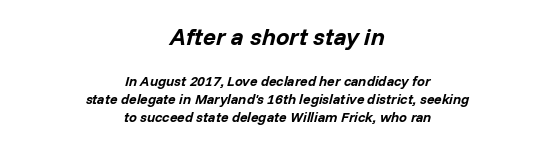
{"italic": "yes", "lean": "right", "slant_degrees": 14, "bold": "yes", "underline": "no", "align": "center", "line_spacing": "normal", "line_spacing_ratio": 1.31, "letter_spacing": "normal", "letter_spacing_em": 0.0, "larger_block": "first", "size_ratio": 1.71, "glyph_px": 24}
